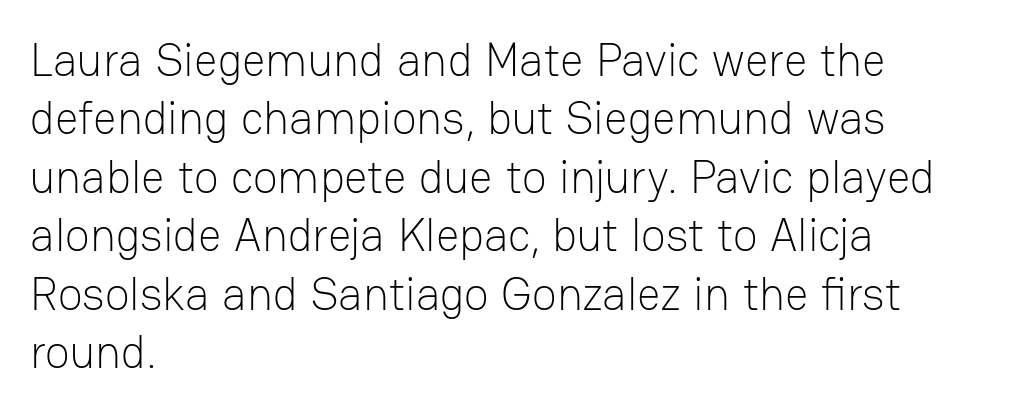
{"serif": "no", "italic": "no", "bold": "no", "weight": "light", "width": "normal", "stroke_contrast": "low", "x_height": "medium", "monospaced": "no", "underline": "no", "align": "left", "line_spacing": "normal", "line_spacing_ratio": 1.27, "letter_spacing": "normal", "letter_spacing_em": 0.0, "glyph_px": 46}
